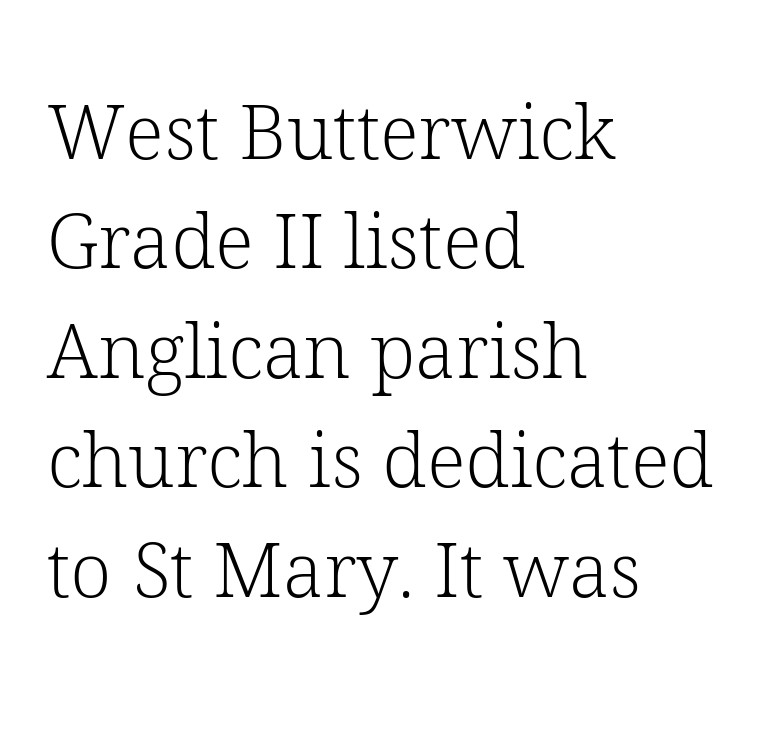
The image shows 76 px light serif type, upright; set left-aligned, normal line spacing (1.44x), normal letter spacing, not underlined; low stroke contrast and a medium x-height.
